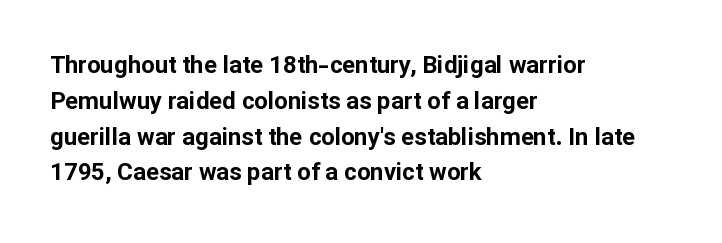
The image shows 24 px bold type, upright; set left-aligned, normal line spacing (1.49x), normal letter spacing, not underlined.
